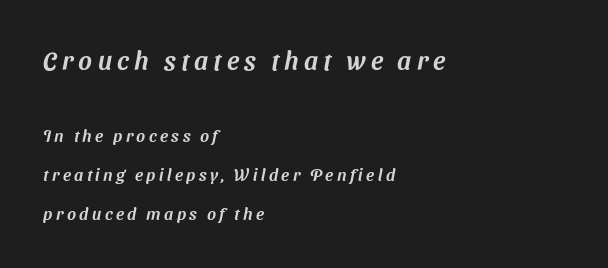
The passage shown stacks its lines with a broad gap. This sample uses expanded letter spacing, leaving extra air between glyphs. Each row of text sits above clean, open space. The passage is arranged the way most books set body copy — flush left. In this sample the first text group is rendered at the bigger scale.
